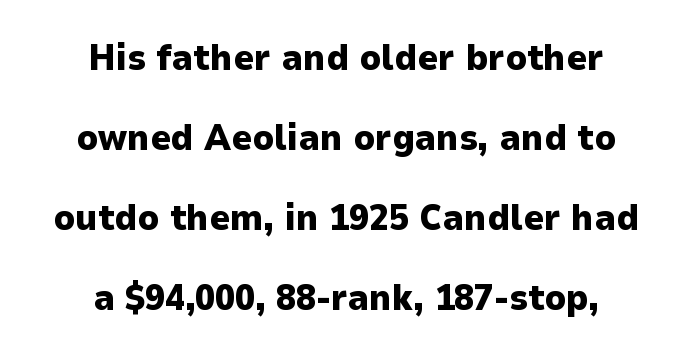
Varying glyph widths throughout — classic text-font behaviour. Nobody drew a line under any word here. Examine the stroke ends and you'll find no serifs. A typesetter would mark this as roman, not italic. How would I describe the line gaps? Wide and relaxed. Neither beginnings nor endings align; midpoints do.
